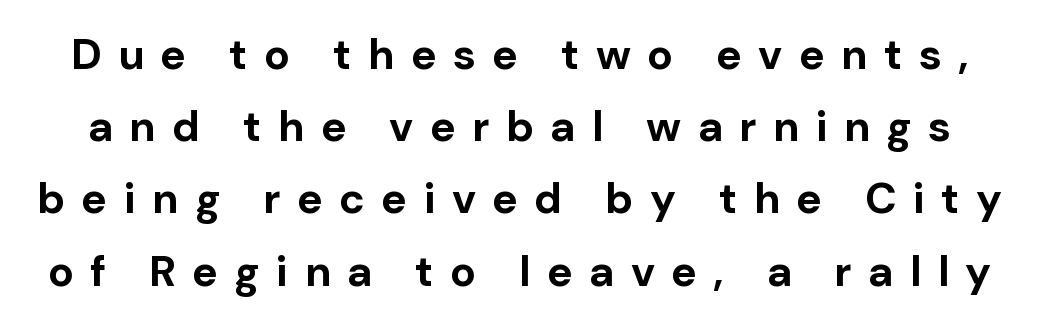
{"serif": "no", "italic": "no", "bold": "yes", "weight": "bold", "width": "normal", "stroke_contrast": "low", "x_height": "medium", "monospaced": "no", "underline": "no", "line_spacing": "normal", "line_spacing_ratio": 1.68, "letter_spacing": "wide", "letter_spacing_em": 0.38, "glyph_px": 43}
